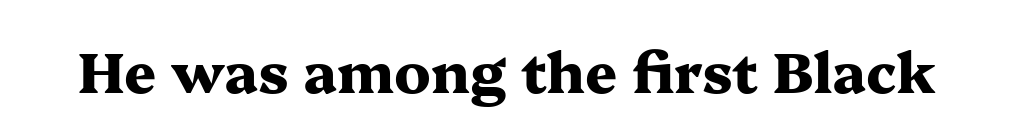
{"serif": "yes", "italic": "no", "bold": "yes", "weight": "heavy", "width": "wide", "stroke_contrast": "medium", "x_height": "medium", "monospaced": "no", "underline": "no", "letter_spacing": "normal", "letter_spacing_em": 0.0, "glyph_px": 56}
